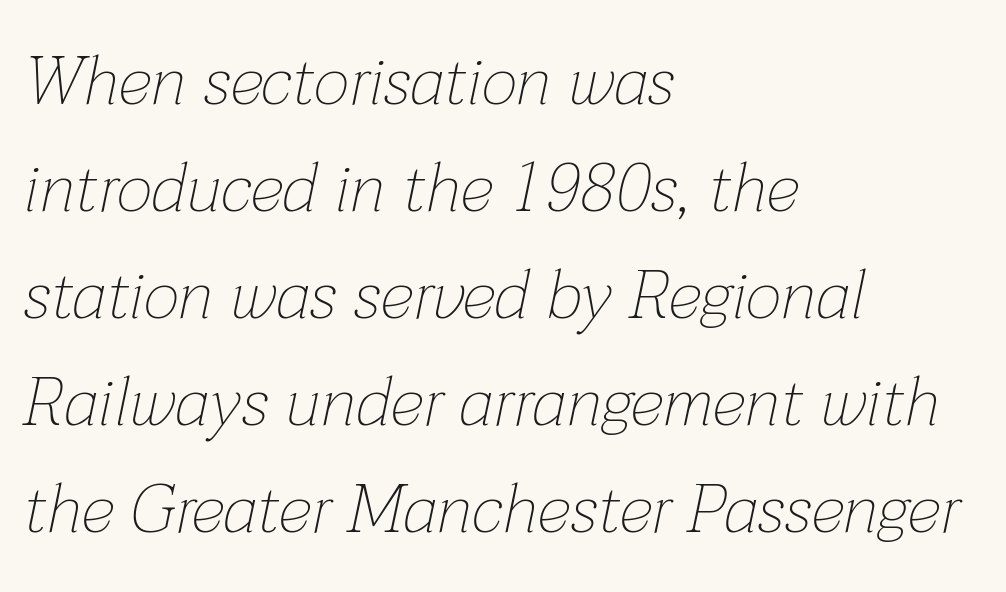
Q: Is the text bold? A: No.
Q: Is the text italic (slanted)? A: Yes, it leans right by about 12 degrees.
Q: Is the text underlined? A: No.
Q: How is the paragraph aligned? A: Left-aligned.
Q: Is the spacing between letters normal or unusually wide? A: Normal.
Q: Is the spacing between lines tight, normal or loose? A: Normal.
Q: Width (condensed, normal, or wide)? A: Normal.
Q: Stroke contrast? A: Low.
Q: x-height? A: Medium.
Q: Monospaced? A: No.
